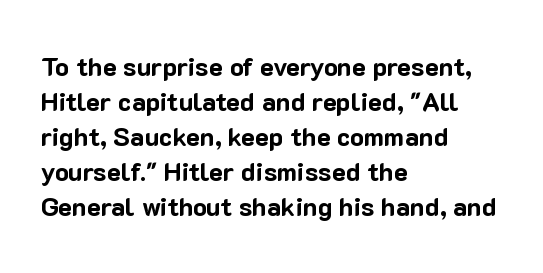
{"italic": "no", "bold": "yes", "underline": "no", "align": "left", "line_spacing": "normal", "line_spacing_ratio": 1.35, "letter_spacing": "normal", "letter_spacing_em": 0.0, "glyph_px": 26}
